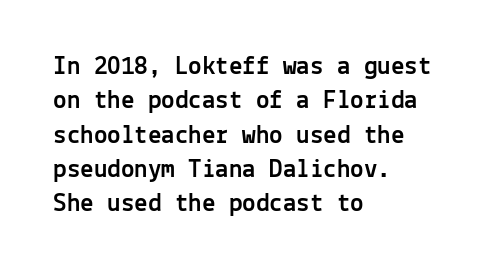
Do the letters lean? They stand straight. Lines of text with bare space underneath. The passage shown stacks its lines at a standard gap. Casual observation: everything's shoved over to the left.
